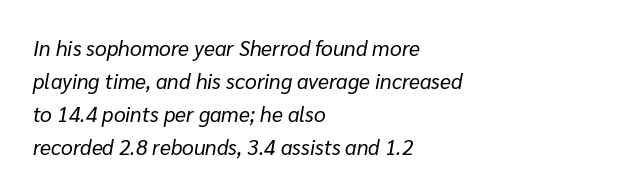
Baseline-to-baseline distance is the conventional proportion of letter height. The horizontal fit of the characters is conventional and even. Each row of text sits above clean, open space. The rendering anchors every line to the left-hand side.
